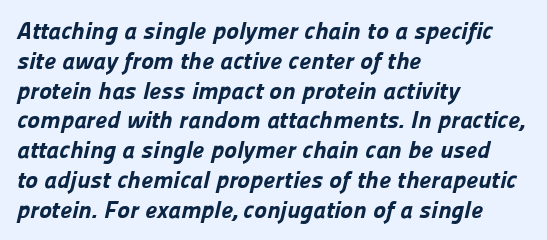
{"bold": "yes", "underline": "no", "align": "left", "line_spacing_ratio": 1.24, "letter_spacing": "normal", "letter_spacing_em": 0.0, "glyph_px": 24}
